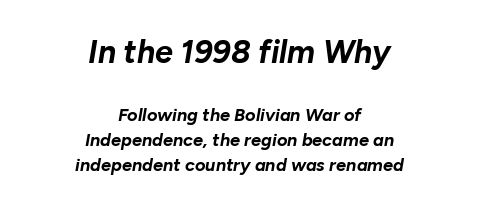
The image shows 32 px bold type, italic (leaning right); set centered, normal line spacing (1.41x), normal letter spacing, not underlined; the first (top) block is 1.78x larger; low stroke contrast and a medium x-height.
